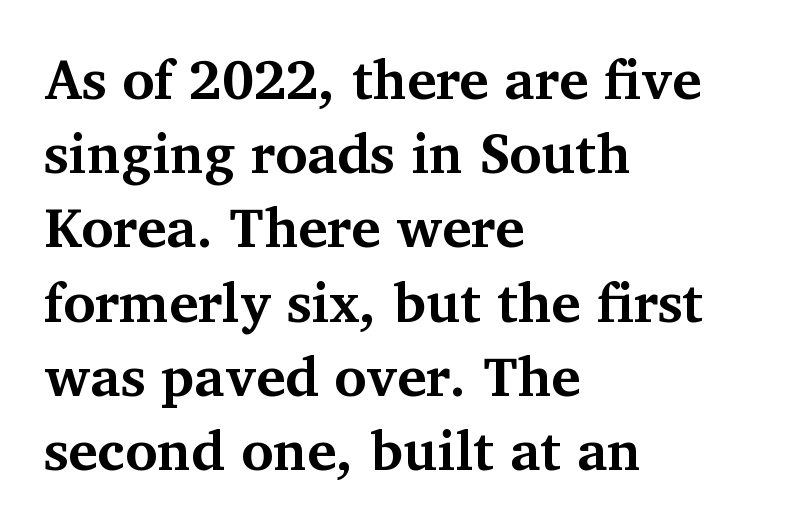
The image shows 55 px bold serif type, upright; set left-aligned, normal line spacing (1.35x), normal letter spacing, not underlined; medium stroke contrast and a medium x-height.
